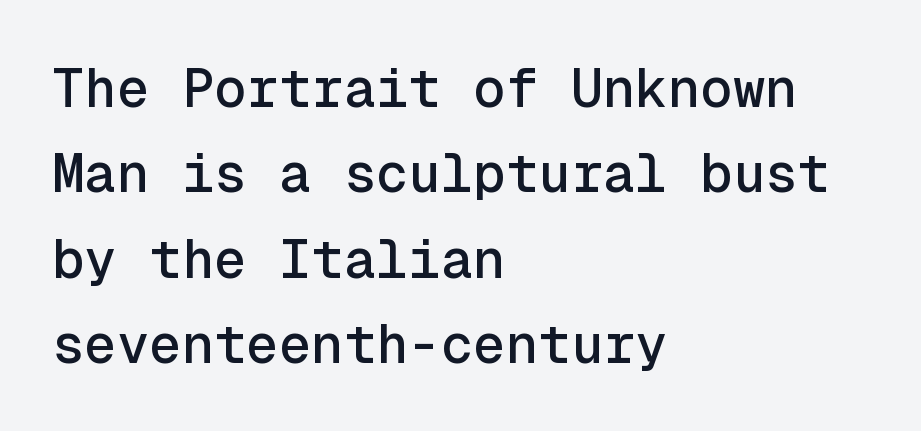
Whoever set this chose a conventional vertical rhythm. Type without underlining. These lines are set flush left with a ragged right edge. Tracking here is standard; glyphs follow each other at the usual distance.
